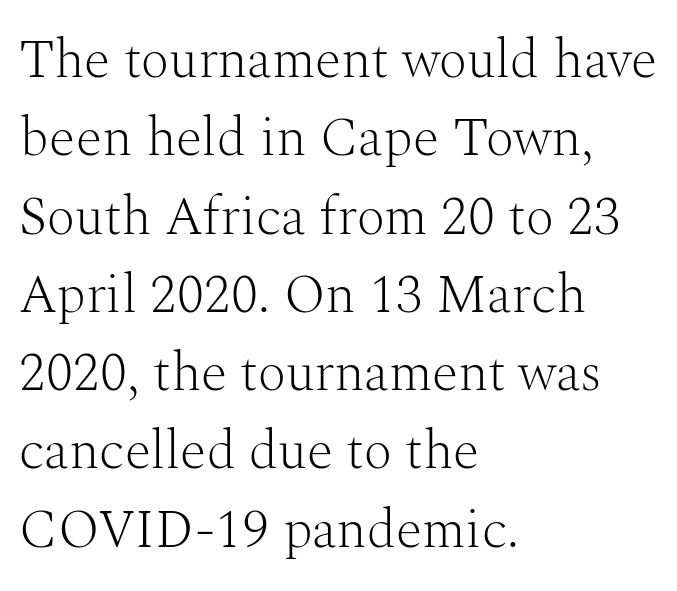
Q: Is the text bold? A: No.
Q: Is the text italic (slanted)? A: No, it is upright.
Q: Is the typeface a serif or a sans-serif typeface? A: Serif.
Q: Is the text underlined? A: No.
Q: How is the paragraph aligned? A: Left-aligned.
Q: Is the spacing between letters normal or unusually wide? A: Normal.
Q: Is the spacing between lines tight, normal or loose? A: Normal.
Q: Width (condensed, normal, or wide)? A: Normal.
Q: Stroke contrast? A: Medium.
Q: x-height? A: Medium.
Q: Monospaced? A: No.
